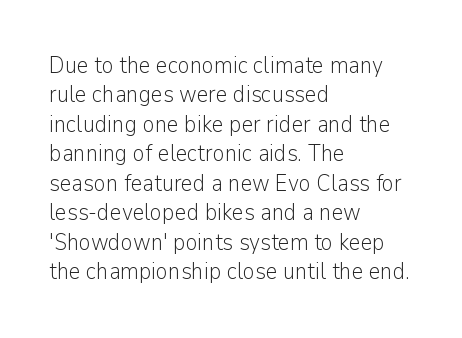
The image shows 23 px text type, upright; set left-aligned, normal line spacing (1.28x), normal letter spacing, not underlined.
